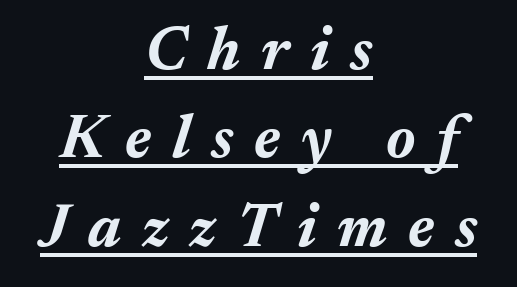
Q: Is the text bold? A: Yes.
Q: Is the text italic (slanted)? A: Yes, it leans right by about 17 degrees.
Q: Is the text underlined? A: Yes.
Q: How is the paragraph aligned? A: Centered.
Q: Is the spacing between letters normal or unusually wide? A: Unusually wide.
Q: Is the spacing between lines tight, normal or loose? A: Normal.
Q: Width (condensed, normal, or wide)? A: Normal.
Q: Stroke contrast? A: Medium.
Q: x-height? A: Medium.
Q: Monospaced? A: No.
